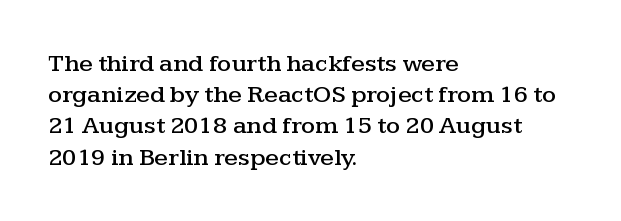
{"italic": "no", "underline": "no", "align": "left", "line_spacing": "normal", "line_spacing_ratio": 1.25, "letter_spacing": "normal", "letter_spacing_em": 0.0, "glyph_px": 25}
